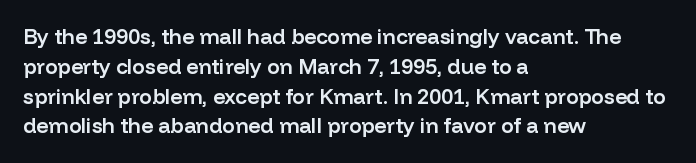
Q: Is the text bold? A: Semi-bold.
Q: Is the text italic (slanted)? A: No, it is upright.
Q: Is the text underlined? A: No.
Q: How is the paragraph aligned? A: Left-aligned.
Q: Is the spacing between letters normal or unusually wide? A: Normal.
Q: Is the spacing between lines tight, normal or loose? A: Normal.
